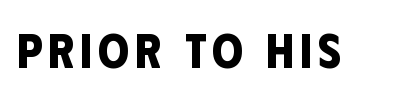
The image shows 49 px bold, condensed sans-serif type; set not underlined; low stroke contrast and a large x-height.
